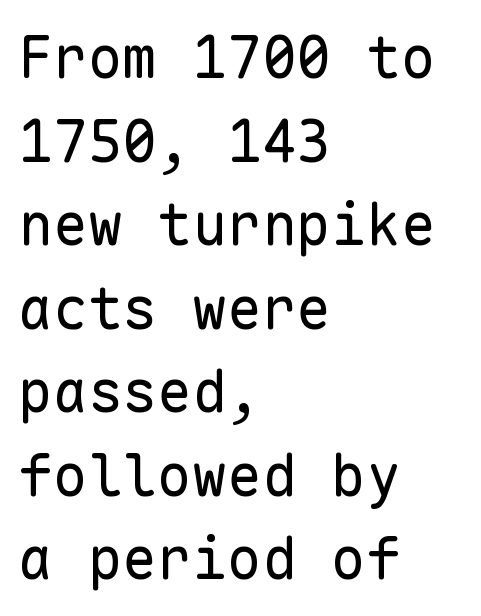
{"serif": "no", "italic": "no", "bold": "no", "weight": "regular", "width": "normal", "stroke_contrast": "low", "x_height": "medium", "monospaced": "yes", "underline": "no", "align": "left", "line_spacing": "normal", "line_spacing_ratio": 1.44, "letter_spacing": "normal", "letter_spacing_em": 0.0, "glyph_px": 58}
